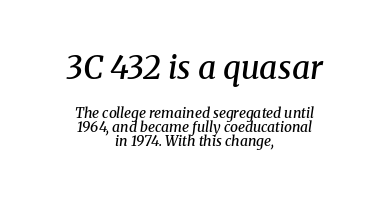
The image shows 32 px semibold serif type, italic (leaning right); set centered, tight line spacing (0.99x), normal letter spacing, not underlined; the first (top) block is 2.29x larger; medium stroke contrast and a medium x-height.
